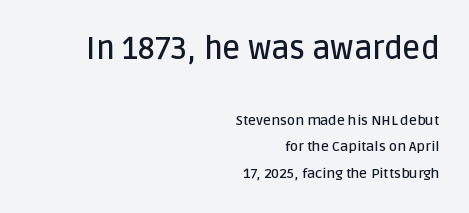
{"serif": "no", "italic": "no", "bold": "semi", "weight": "semibold", "width": "normal", "stroke_contrast": "low", "x_height": "large", "monospaced": "no", "underline": "no", "align": "right", "line_spacing_ratio": 1.86, "letter_spacing": "normal", "letter_spacing_em": 0.0, "larger_block": "first", "size_ratio": 2.21, "glyph_px": 31}
